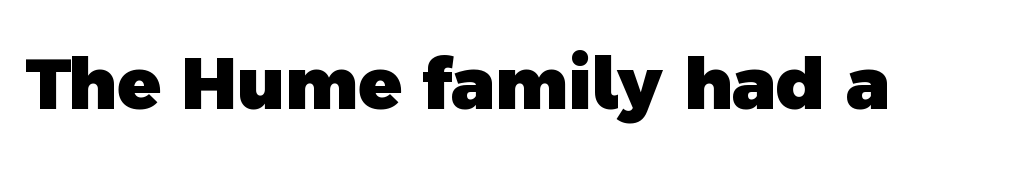
Q: Is the text bold? A: Yes.
Q: Is the typeface a serif or a sans-serif typeface? A: Sans-serif.
Q: Is the text underlined? A: No.
Q: Is the spacing between letters normal or unusually wide? A: Normal.
Q: Width (condensed, normal, or wide)? A: Normal.
Q: x-height? A: Medium.
Q: Monospaced? A: No.
